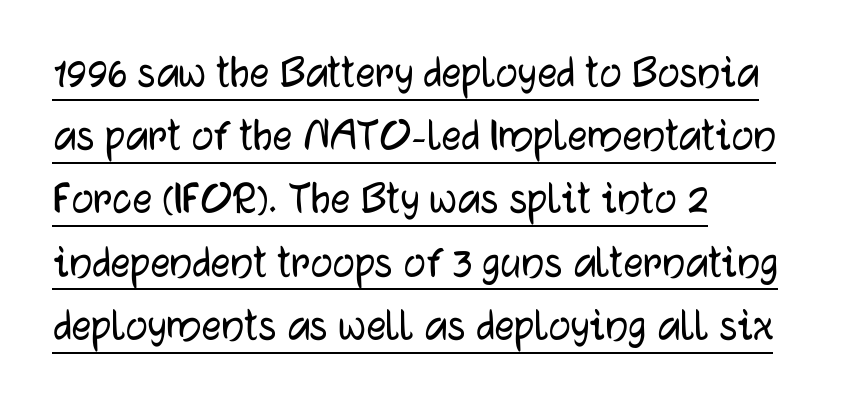
The image shows 49 px sans-serif type, upright; set left-aligned, normal line spacing (1.29x), normal letter spacing, underlined; low stroke contrast and a medium x-height.
